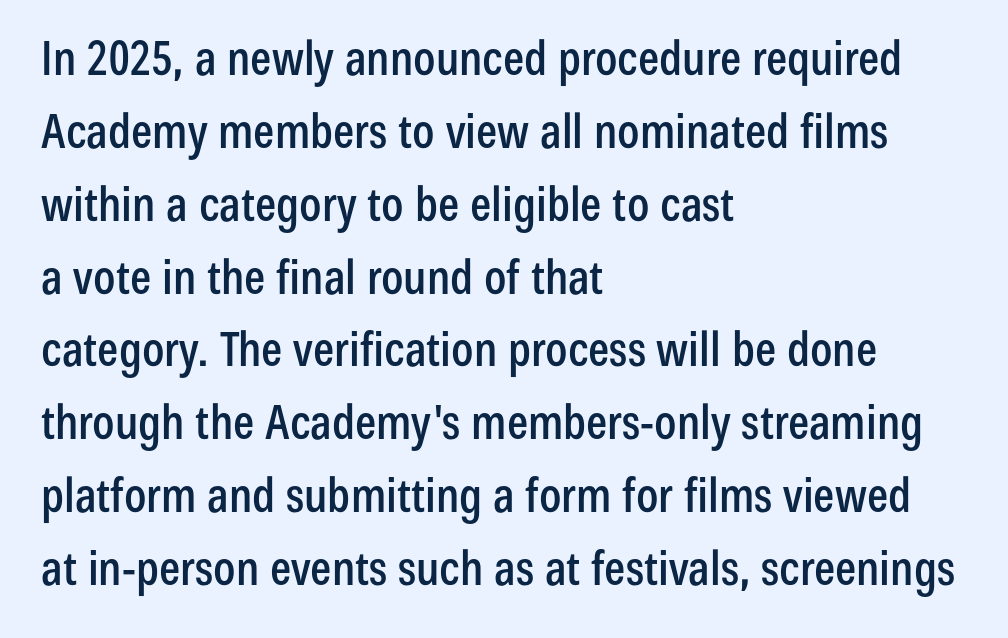
The image shows 47 px condensed sans-serif type, upright; set left-aligned, normal line spacing (1.55x), normal letter spacing, not underlined; low stroke contrast and a medium x-height.
